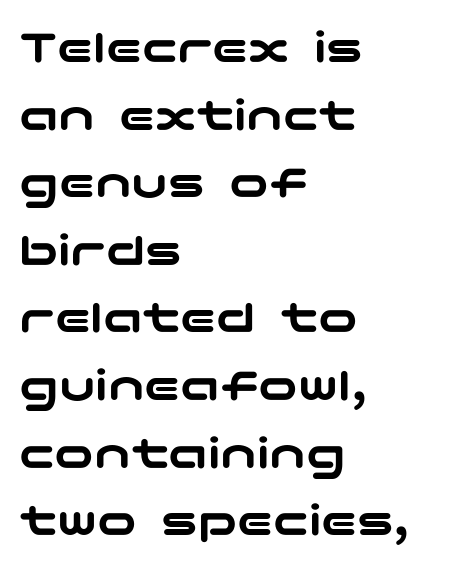
{"serif": "no", "italic": "no", "width": "wide", "stroke_contrast": "low", "x_height": "medium", "underline": "no", "align": "left", "line_spacing": "normal", "line_spacing_ratio": 1.38, "letter_spacing": "normal", "letter_spacing_em": 0.0, "glyph_px": 49}
